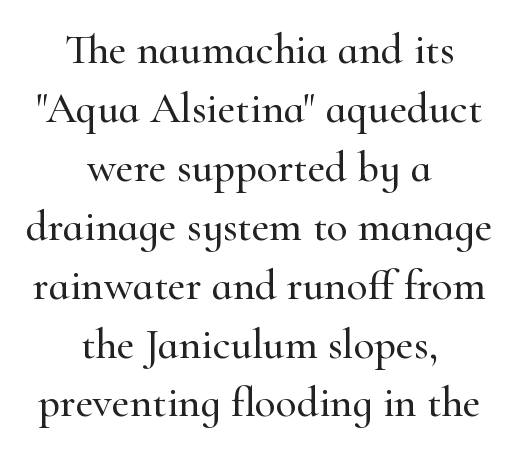
The image shows 43 px serif type, upright; set centered, normal line spacing (1.37x), normal letter spacing, not underlined; high stroke contrast and a small x-height.
